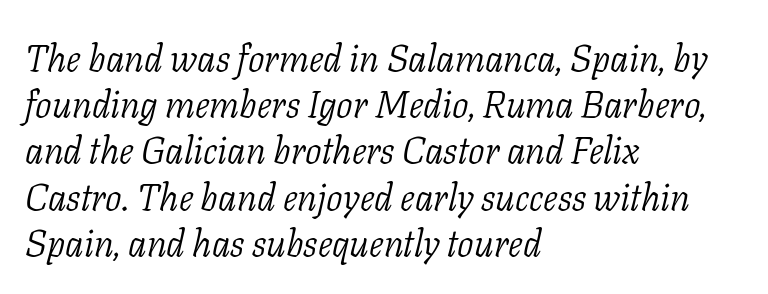
The image shows 37 px light serif type, italic (leaning right); set left-aligned, normal line spacing (1.25x), normal letter spacing, not underlined; low stroke contrast and a medium x-height.
